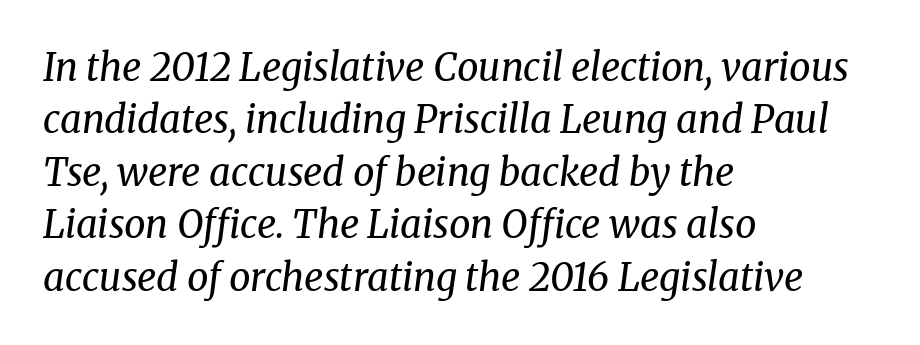
Q: Is the text bold? A: No.
Q: Is the text italic (slanted)? A: Yes, it leans right by about 8 degrees.
Q: Is the typeface a serif or a sans-serif typeface? A: Serif.
Q: Is the text underlined? A: No.
Q: How is the paragraph aligned? A: Left-aligned.
Q: Is the spacing between letters normal or unusually wide? A: Normal.
Q: Is the spacing between lines tight, normal or loose? A: Normal.
Q: Width (condensed, normal, or wide)? A: Normal.
Q: Stroke contrast? A: Medium.
Q: x-height? A: Medium.
Q: Monospaced? A: No.
